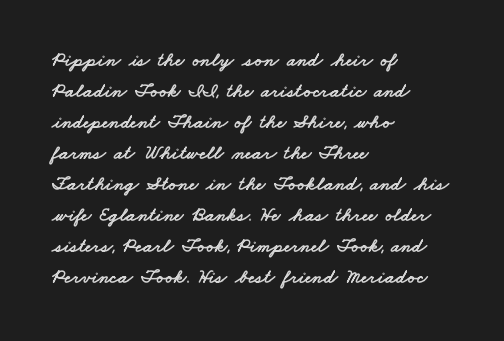
The gap between lines stays unmarked. How are the letters spaced? Ordinarily, with no added tracking. A typesetter would call this leading conventional body-copy spacing. Every row of glyphs begins at an identical x-position on the left.
